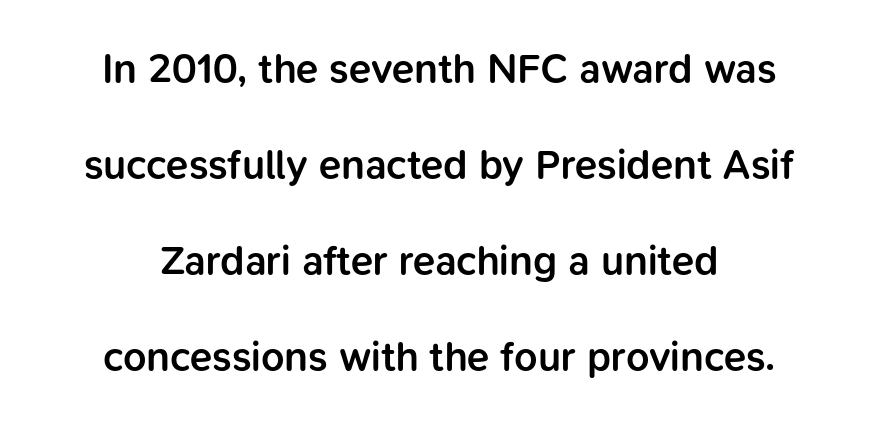
Q: Is the text bold? A: Semi-bold.
Q: Is the text italic (slanted)? A: No, it is upright.
Q: Is the typeface a serif or a sans-serif typeface? A: Sans-serif.
Q: Is the text underlined? A: No.
Q: Is the spacing between letters normal or unusually wide? A: Normal.
Q: Is the spacing between lines tight, normal or loose? A: Loose.
Q: Width (condensed, normal, or wide)? A: Normal.
Q: Stroke contrast? A: Low.
Q: x-height? A: Medium.
Q: Monospaced? A: No.
